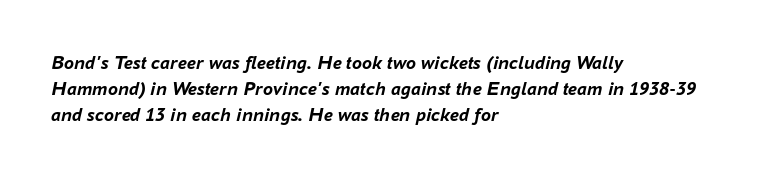
The vertical gap from one line to the next is medium. Each line starts at the same left margin while the right side varies. Italic: yes, the glyphs are oblique. Weight check: bold — yes, fully. Characters follow at the spacing the type designer built in.
